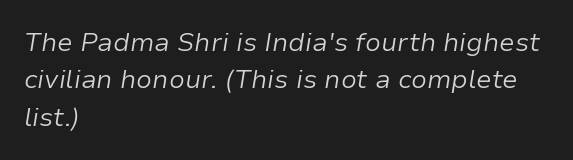
The image shows 26 px text type, italic (leaning right); set left-aligned, normal line spacing (1.44x), normal letter spacing, not underlined.
